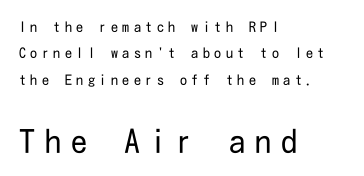
The image shows 32 px regular-weight, condensed sans-serif type, upright; set left-aligned, line spacing 1.88x, unusually wide letter spacing (+0.32 em), not underlined; the second (bottom) block is 2.29x larger; low stroke contrast and a medium x-height.
